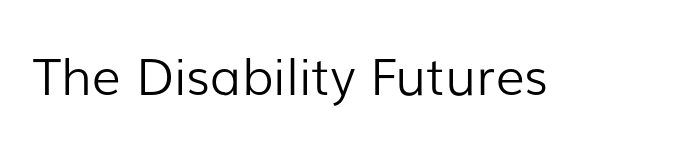
Q: Is the text bold? A: No.
Q: Is the text italic (slanted)? A: No, it is upright.
Q: Is the typeface a serif or a sans-serif typeface? A: Sans-serif.
Q: Is the text underlined? A: No.
Q: Is the spacing between letters normal or unusually wide? A: Normal.
Q: Width (condensed, normal, or wide)? A: Normal.
Q: Stroke contrast? A: Low.
Q: x-height? A: Medium.
Q: Monospaced? A: No.
